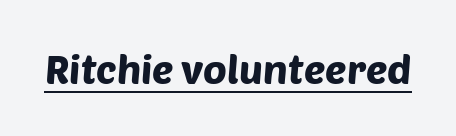
The image shows 40 px sans-serif type; set normal letter spacing, underlined; low stroke contrast and a large x-height.
